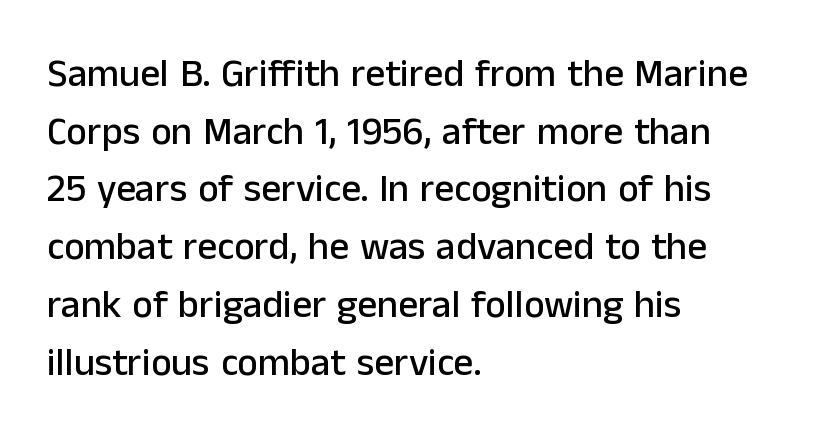
Q: Is the text italic (slanted)? A: No, it is upright.
Q: Is the typeface a serif or a sans-serif typeface? A: Sans-serif.
Q: Is the text underlined? A: No.
Q: How is the paragraph aligned? A: Left-aligned.
Q: Is the spacing between letters normal or unusually wide? A: Normal.
Q: Is the spacing between lines tight, normal or loose? A: Normal.
Q: Width (condensed, normal, or wide)? A: Normal.
Q: Stroke contrast? A: Low.
Q: x-height? A: Medium.
Q: Monospaced? A: No.
